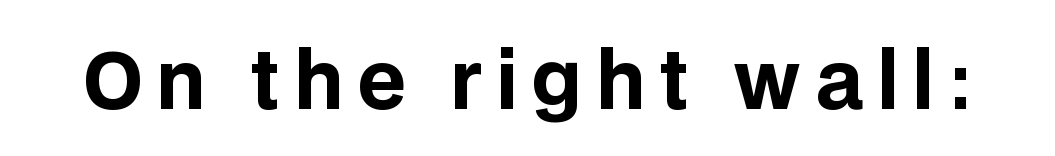
The passage shown is typed in a proportional face where columns would drift. Look at the stroke-to-counter ratio: heavy, a bold. Posture: straight, roman, zero tilt. The baseline area is clear. Look at the bottom of the vertical strokes: they stop flat, with no serifs.
